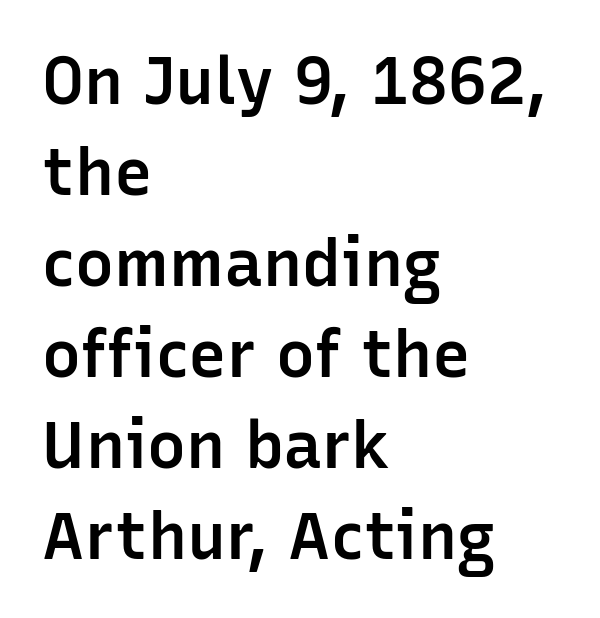
Q: Is the text bold? A: Semi-bold.
Q: Is the text italic (slanted)? A: No, it is upright.
Q: Is the typeface a serif or a sans-serif typeface? A: Sans-serif.
Q: Is the text underlined? A: No.
Q: How is the paragraph aligned? A: Left-aligned.
Q: Is the spacing between letters normal or unusually wide? A: Normal.
Q: Is the spacing between lines tight, normal or loose? A: Normal.
Q: Width (condensed, normal, or wide)? A: Normal.
Q: Stroke contrast? A: Low.
Q: x-height? A: Medium.
Q: Monospaced? A: No.
